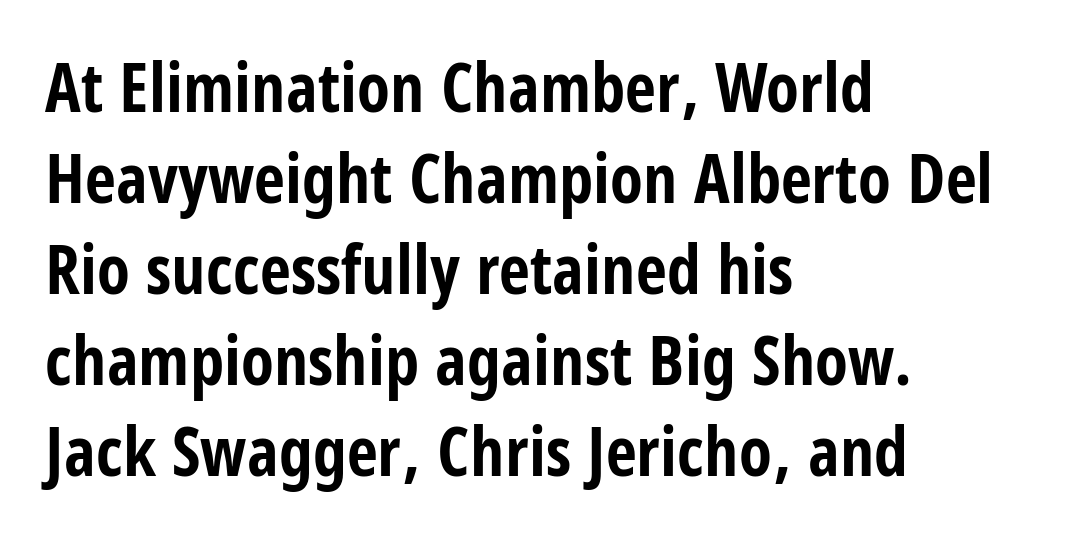
{"serif": "no", "italic": "no", "bold": "yes", "weight": "bold", "width": "condensed", "stroke_contrast": "low", "x_height": "large", "monospaced": "no", "underline": "no", "align": "left", "line_spacing": "normal", "line_spacing_ratio": 1.34, "letter_spacing": "normal", "letter_spacing_em": 0.0, "glyph_px": 68}
